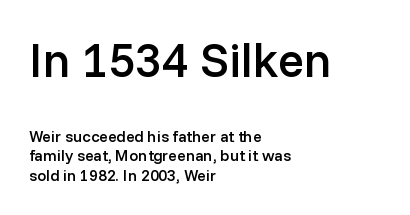
Q: Is the text bold? A: Semi-bold.
Q: Is the text italic (slanted)? A: No, it is upright.
Q: Is the typeface a serif or a sans-serif typeface? A: Sans-serif.
Q: Is the text underlined? A: No.
Q: How is the paragraph aligned? A: Left-aligned.
Q: Is the spacing between letters normal or unusually wide? A: Normal.
Q: Which block of text is set in a larger size, the first (top) or the second (bottom)? A: The first (top) one.
Q: Width (condensed, normal, or wide)? A: Normal.
Q: Stroke contrast? A: Low.
Q: x-height? A: Medium.
Q: Monospaced? A: No.
